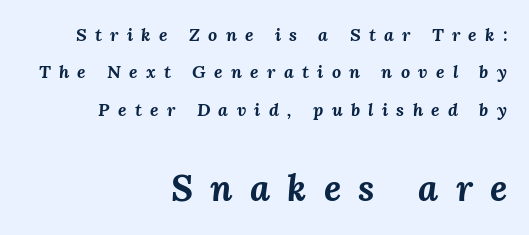
The image shows 37 px bold type, italic (leaning right); set right-aligned, loose line spacing (2.07x), unusually wide letter spacing (+0.46 em), not underlined; the second (bottom) block is 2.06x larger; medium stroke contrast and a medium x-height.
